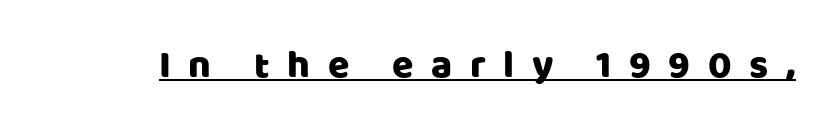
{"serif": "no", "italic": "no", "width": "normal", "stroke_contrast": "low", "x_height": "large", "monospaced": "no", "underline": "yes", "letter_spacing": "wide", "letter_spacing_em": 0.45, "glyph_px": 39}
